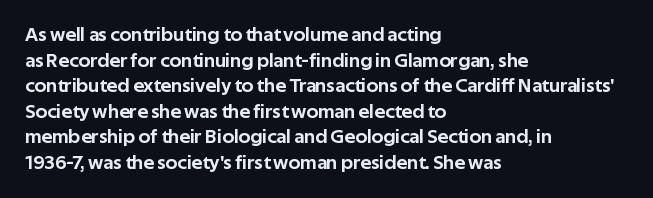
Nobody drew a line under any word here. Italic? Not at all — the glyphs are vertical. The rendering uses a moderate line-height, typical for paragraphs. You could call the tracking neutral — neither tight nor loose. This sample is left-justified, so line endings fall wherever the words run out.
